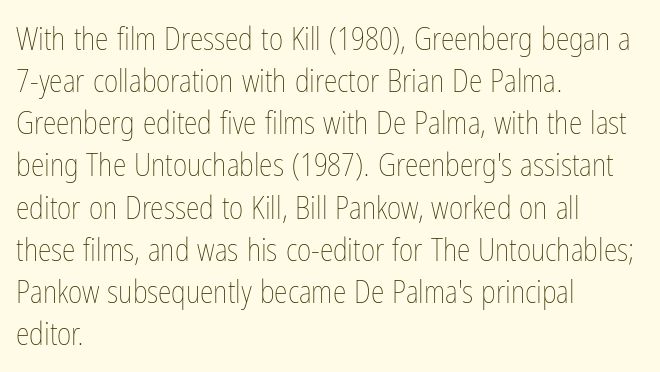
{"italic": "no", "bold": "no", "weight": "thin", "width": "condensed", "stroke_contrast": "low", "x_height": "medium", "monospaced": "no", "underline": "no", "align": "left", "line_spacing": "normal", "line_spacing_ratio": 1.36, "letter_spacing": "normal", "letter_spacing_em": 0.0, "glyph_px": 31}
